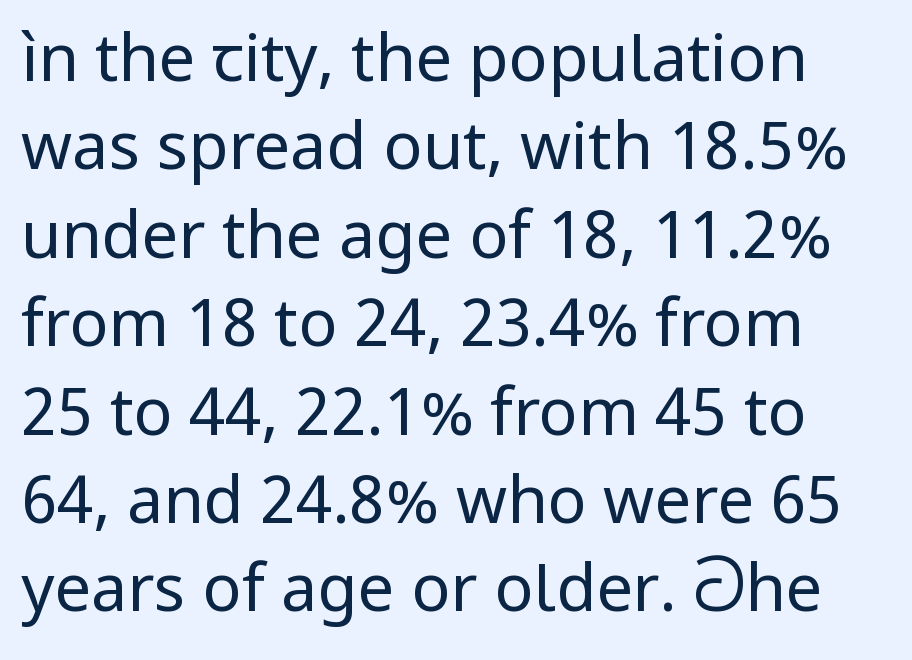
This sample uses an upright cut, with every glyph sitting square on the baseline. How are the letters spaced? Ordinarily, with no added tracking. The rows are spaced the way most documents space them. Layout note: lines flush left. The letters advance in unequal steps, a hallmark of proportional type. I'd call this a sans setting — the letters go barefoot.
